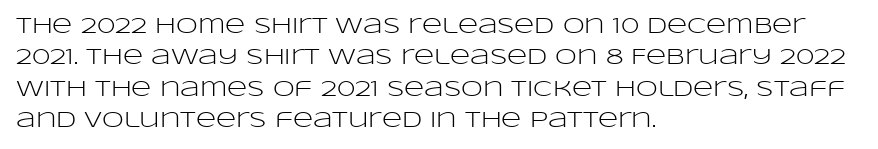
Q: Is the text bold? A: No.
Q: Is the text italic (slanted)? A: No, it is upright.
Q: Is the text underlined? A: No.
Q: How is the paragraph aligned? A: Left-aligned.
Q: Is the spacing between letters normal or unusually wide? A: Normal.
Q: Is the spacing between lines tight, normal or loose? A: Normal.
